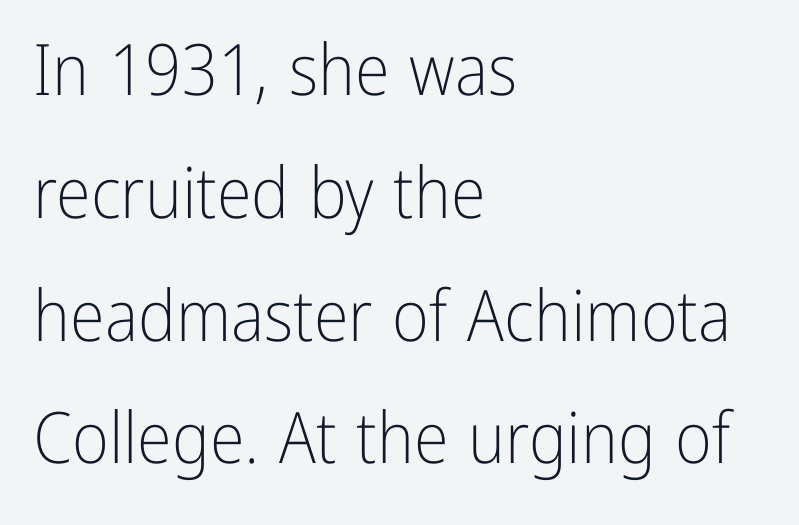
{"serif": "no", "italic": "no", "bold": "no", "weight": "light", "width": "condensed", "stroke_contrast": "low", "x_height": "medium", "monospaced": "no", "underline": "no", "align": "left", "line_spacing_ratio": 1.73, "letter_spacing": "normal", "letter_spacing_em": 0.0, "glyph_px": 71}
